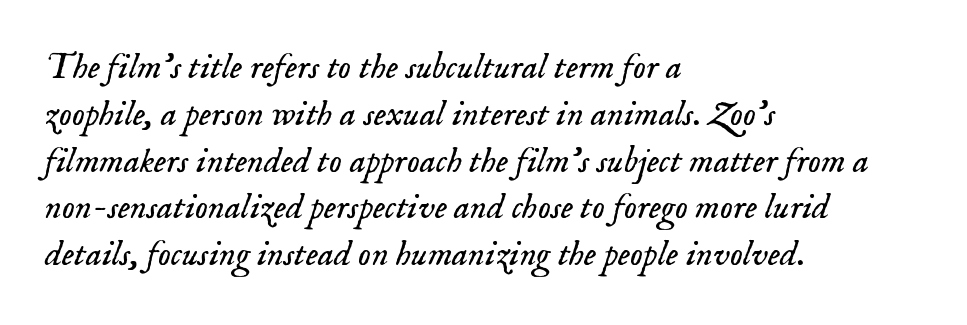
{"serif": "yes", "italic": "yes", "lean": "right", "slant_degrees": 18, "bold": "no", "weight": "light", "width": "normal", "stroke_contrast": "low", "x_height": "small", "monospaced": "no", "underline": "no", "align": "left", "line_spacing": "normal", "line_spacing_ratio": 1.3, "letter_spacing": "normal", "letter_spacing_em": 0.0, "glyph_px": 36}
